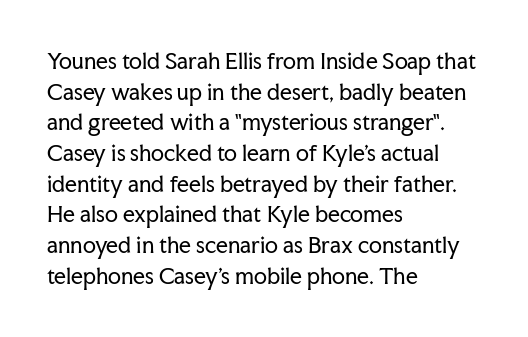
Q: Is the text bold? A: No.
Q: Is the text italic (slanted)? A: No, it is upright.
Q: Is the text underlined? A: No.
Q: How is the paragraph aligned? A: Left-aligned.
Q: Is the spacing between letters normal or unusually wide? A: Normal.
Q: Is the spacing between lines tight, normal or loose? A: Normal.
